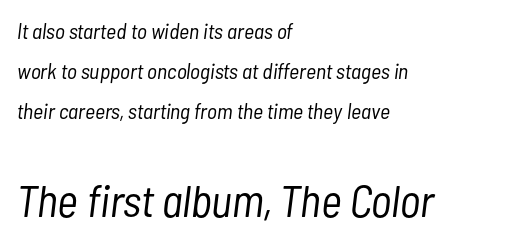
Teacher's note: observe the even left margin — that is flush-left alignment. In terms of letterspacing, this is plain default setting. Summary of weight: not heavy and not bold. Slanted lettering throughout.
